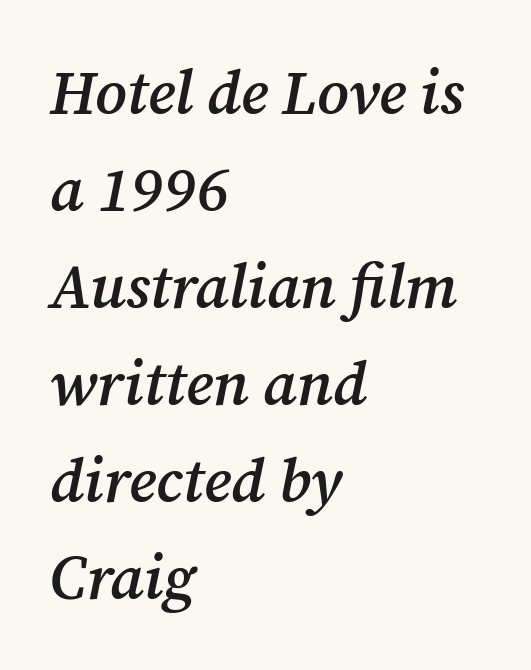
Bare-footed words on every line. These lines keep a tight, regular rhythm from letter to letter. Unlike a clean sans, this face finishes its strokes with serifs. Horizontal bands of white between lines are of average thickness. Spacing verdict: proportional, widths tailored to each character.
